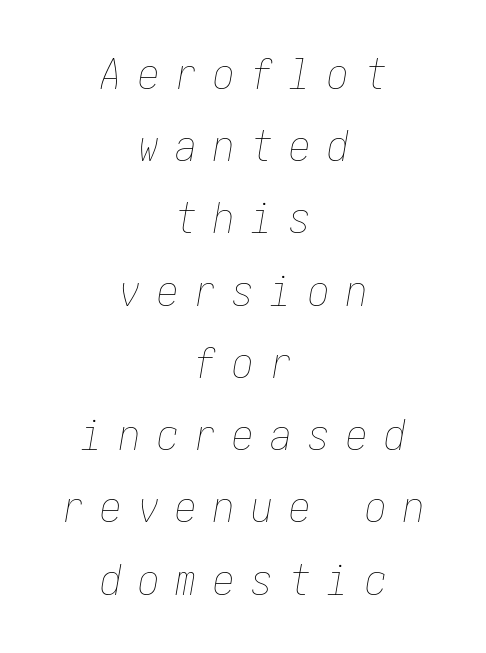
Q: Is the text bold? A: No.
Q: Is the text italic (slanted)? A: Yes, it leans right by about 10 degrees.
Q: Is the text underlined? A: No.
Q: How is the paragraph aligned? A: Centered.
Q: Is the spacing between letters normal or unusually wide? A: Unusually wide.
Q: Is the spacing between lines tight, normal or loose? A: Normal.
Q: Width (condensed, normal, or wide)? A: Condensed.
Q: Stroke contrast? A: Low.
Q: x-height? A: Medium.
